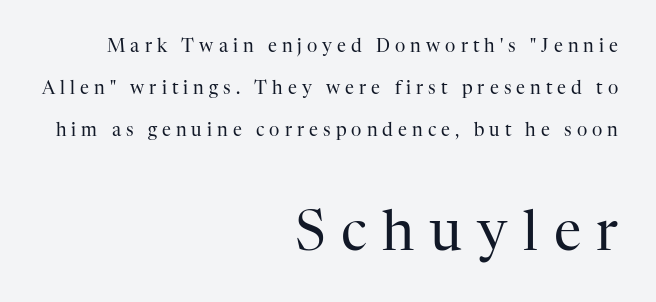
Does the bottom block carry the larger type? Yes, it does. The leading is generous, giving the passage an open texture. Is the block centered? No — it sits flush against the right margin. What kind of face is this? One with serifs.
